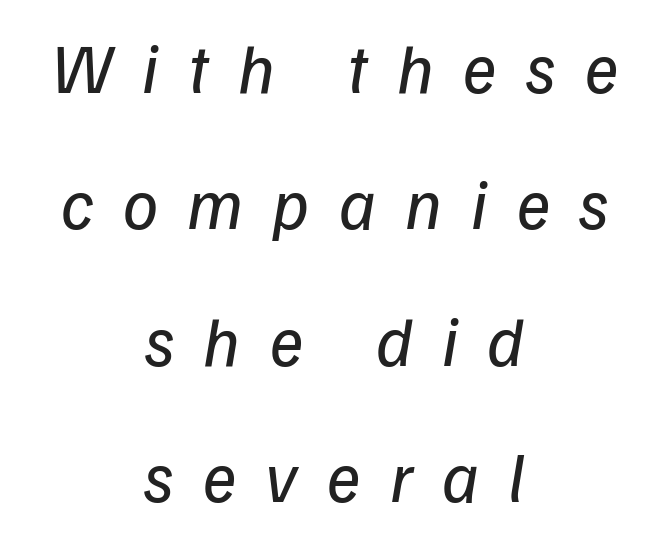
Q: Is the text bold? A: No.
Q: Is the text italic (slanted)? A: Yes, it leans right by about 9 degrees.
Q: Is the text underlined? A: No.
Q: How is the paragraph aligned? A: Centered.
Q: Is the spacing between letters normal or unusually wide? A: Unusually wide.
Q: Is the spacing between lines tight, normal or loose? A: Loose.
Q: Width (condensed, normal, or wide)? A: Normal.
Q: Stroke contrast? A: Low.
Q: x-height? A: Medium.
Q: Monospaced? A: No.
